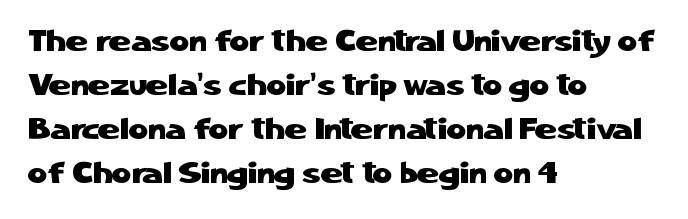
The image shows 30 px sans-serif type, upright; set left-aligned, normal line spacing (1.47x), normal letter spacing, not underlined; low stroke contrast and a medium x-height.
